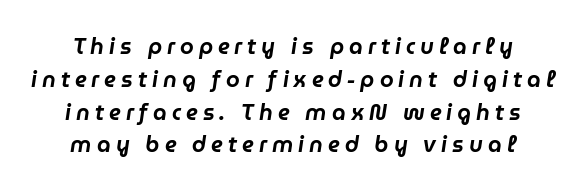
The image shows 22 px text type, italic (leaning right); set centered, normal line spacing (1.49x), unusually wide letter spacing (+0.23 em), not underlined.
